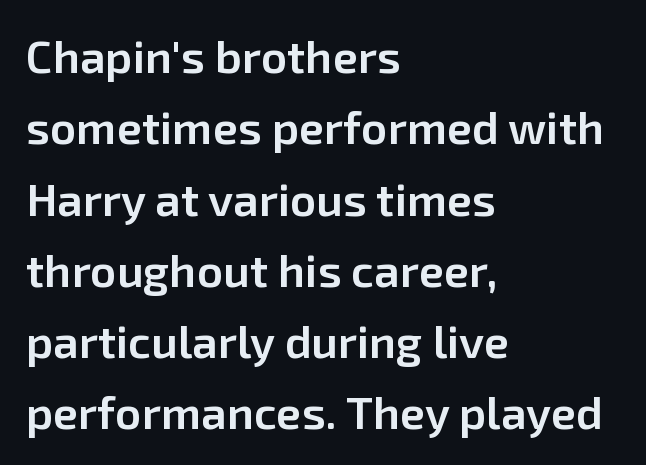
Tracking value appears to be zero — textbook default spacing. Unlike italic type, these characters show no tilt at all. A somewhat darkened texture: the type is semibold rather than bold. Interline gaps are of average width in this sample. This is sans-serif lettering, the kind often seen on screens and signage. The words here are not underlined.
